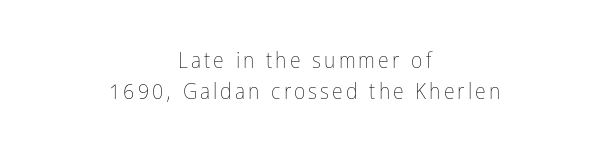
{"italic": "no", "bold": "no", "underline": "no", "align": "center", "line_spacing": "normal", "line_spacing_ratio": 1.39, "glyph_px": 22}
